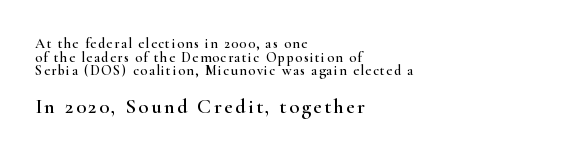
A roman cut, with each character standing at attention. The area under the type is left untouched. The composition opens small and finishes big. Which margin do the lines hug? The left one — the right edge is uneven. Vertical spacing — tight.
